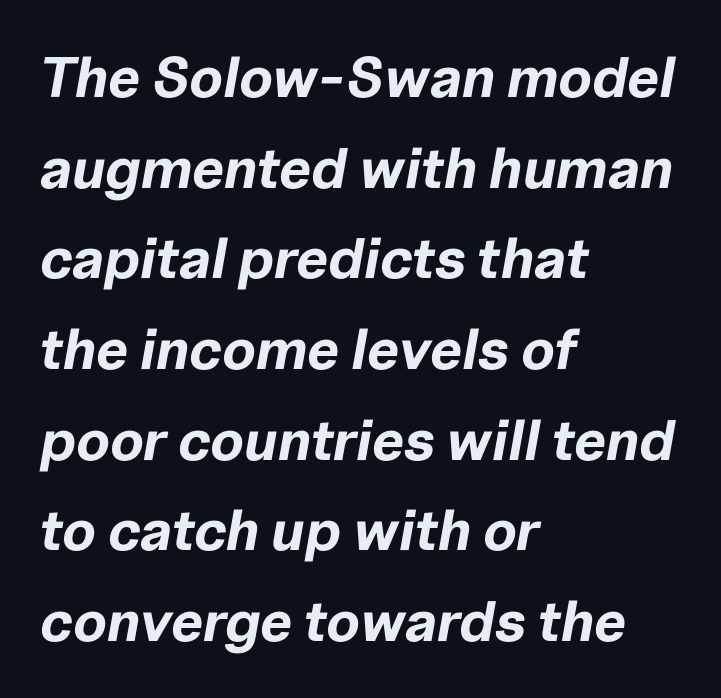
The image shows 57 px bold type, italic (leaning right); set left-aligned, normal line spacing (1.59x), normal letter spacing, not underlined; low stroke contrast and a medium x-height.
